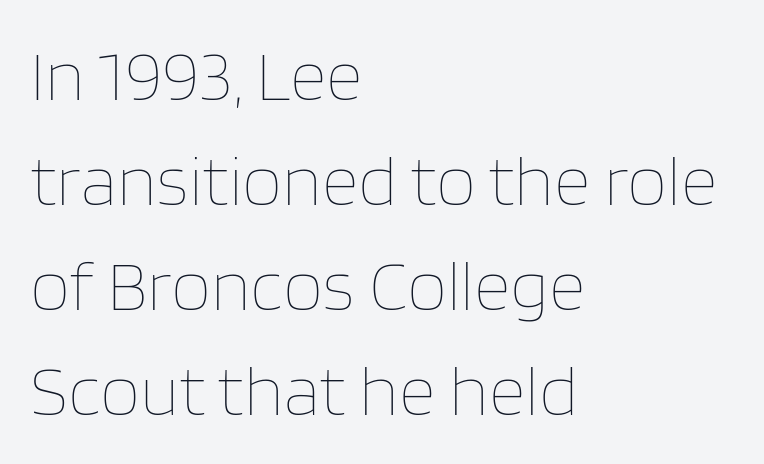
The baseline area is clear. Posture: vertical. A quiet, ordinary-to-light weight characterises the typeface. The rag falls on the right side of this text block. Here the designer chose a conventional face with non-uniform glyph widths. The face used here is rendered with its standard letterfit.
